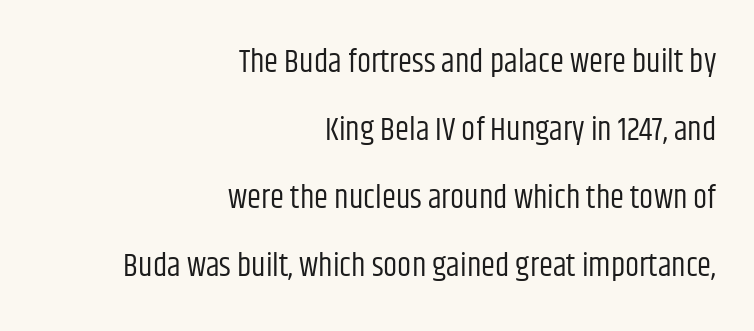
Stroke terminals: plain, sans-serif. Does the copy run flush right? Yes — the right margin is perfectly even. Rule under the text: the space is simply empty. Rows of type keep a wide berth in the vertical direction. Is the stroke heavy? The answer is a plain regular-or-lighter.
